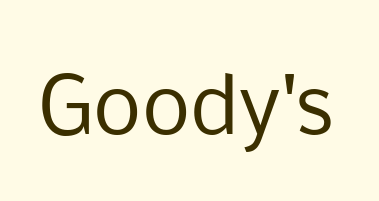
Q: Is the text bold? A: No.
Q: Is the text italic (slanted)? A: No, it is upright.
Q: Is the typeface a serif or a sans-serif typeface? A: Sans-serif.
Q: Is the text underlined? A: No.
Q: Is the spacing between letters normal or unusually wide? A: Normal.
Q: Width (condensed, normal, or wide)? A: Normal.
Q: Stroke contrast? A: Low.
Q: x-height? A: Medium.
Q: Monospaced? A: No.
